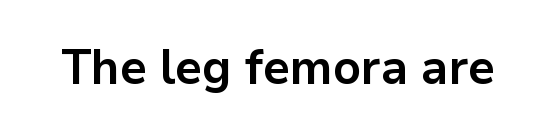
{"serif": "no", "italic": "no", "bold": "yes", "weight": "bold", "width": "normal", "stroke_contrast": "low", "x_height": "medium", "monospaced": "no", "underline": "no", "letter_spacing": "normal", "letter_spacing_em": 0.0, "glyph_px": 49}
